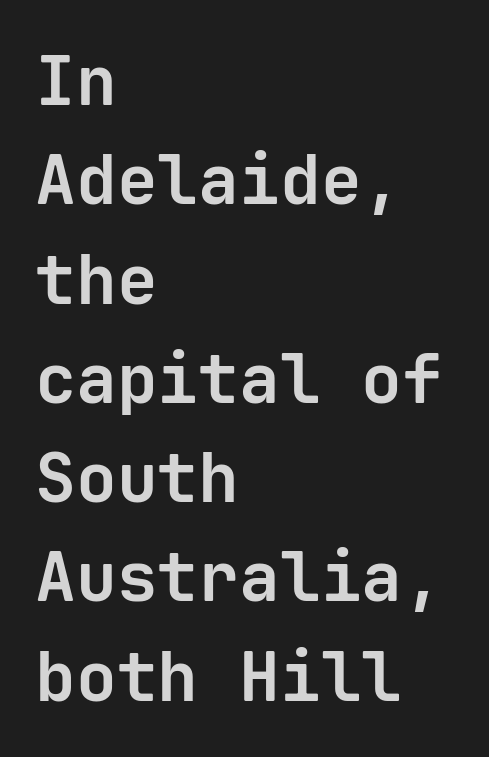
Q: Is the text bold? A: Yes.
Q: Is the text italic (slanted)? A: No, it is upright.
Q: Is the typeface a serif or a sans-serif typeface? A: Sans-serif.
Q: Is the text underlined? A: No.
Q: How is the paragraph aligned? A: Left-aligned.
Q: Is the spacing between letters normal or unusually wide? A: Normal.
Q: Is the spacing between lines tight, normal or loose? A: Normal.
Q: Width (condensed, normal, or wide)? A: Normal.
Q: Stroke contrast? A: Low.
Q: x-height? A: Medium.
Q: Monospaced? A: Yes.
